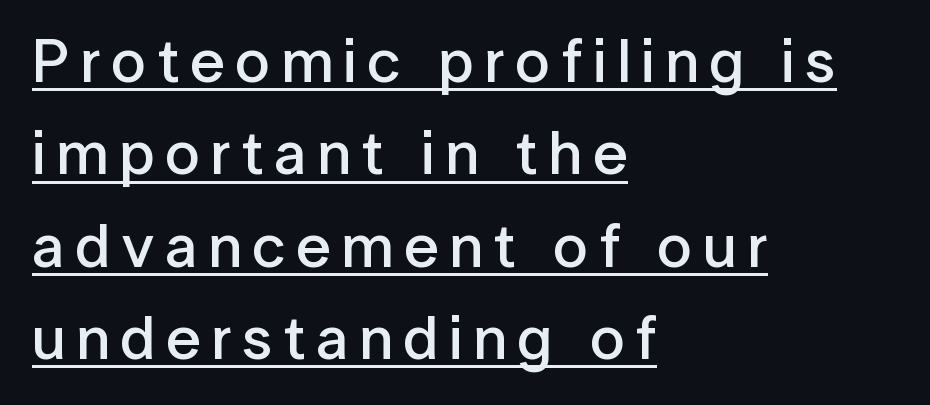
{"serif": "no", "italic": "no", "bold": "semi", "weight": "semibold", "width": "normal", "stroke_contrast": "low", "x_height": "medium", "monospaced": "no", "underline": "yes", "align": "left", "line_spacing": "normal", "line_spacing_ratio": 1.49, "glyph_px": 62}
